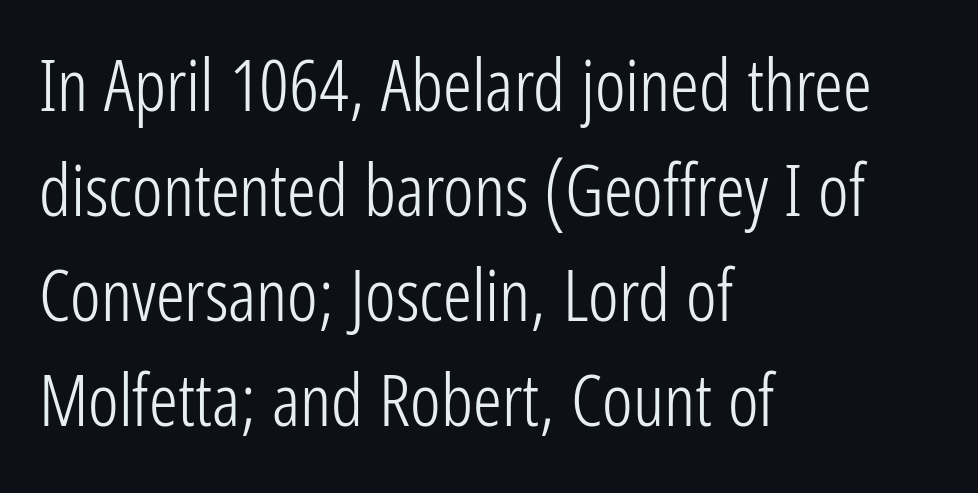
{"serif": "no", "italic": "no", "bold": "no", "weight": "light", "width": "condensed", "stroke_contrast": "low", "x_height": "medium", "monospaced": "no", "underline": "no", "align": "left", "line_spacing": "normal", "line_spacing_ratio": 1.46, "letter_spacing": "normal", "letter_spacing_em": 0.0, "glyph_px": 72}
